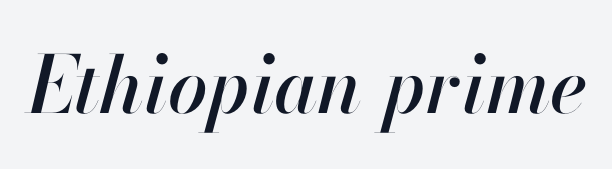
Q: Is the text italic (slanted)? A: Yes, it leans right by about 13 degrees.
Q: Is the text underlined? A: No.
Q: Is the spacing between letters normal or unusually wide? A: Normal.
Q: Width (condensed, normal, or wide)? A: Normal.
Q: Stroke contrast? A: High.
Q: x-height? A: Small.
Q: Monospaced? A: No.
